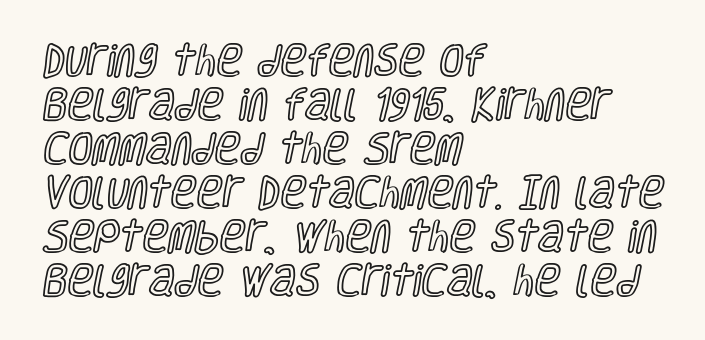
The image shows 35 px condensed type; set left-aligned, normal line spacing (1.26x), normal letter spacing, not underlined; a large x-height.
